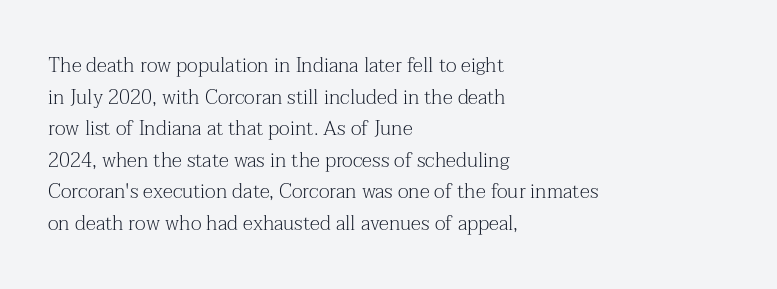
The image shows 20 px text type, upright; set left-aligned, normal line spacing (1.58x), normal letter spacing, not underlined.
